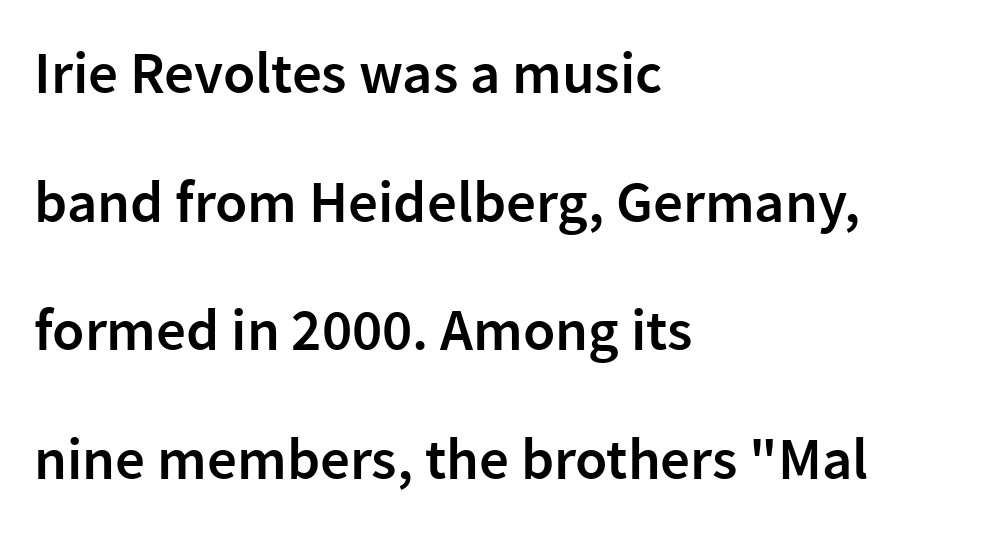
Loosely led — the rows are spread out. Do the letters lean? They stand straight. To sum up the face: it is a sans, with no serifs. Weight: semibold (demi). Short and long lines alike share a common starting point at left.
